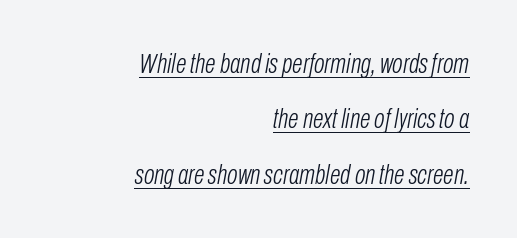
{"italic": "yes", "lean": "right", "slant_degrees": 10, "bold": "no", "weight": "light", "width": "condensed", "stroke_contrast": "low", "x_height": "medium", "monospaced": "no", "underline": "yes", "align": "right", "line_spacing": "loose", "line_spacing_ratio": 1.98, "letter_spacing": "normal", "letter_spacing_em": 0.0, "glyph_px": 28}
